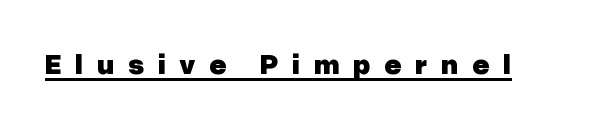
The image shows 29 px heavy sans-serif type, upright; set unusually wide letter spacing (+0.47 em), underlined; low stroke contrast and a medium x-height.
